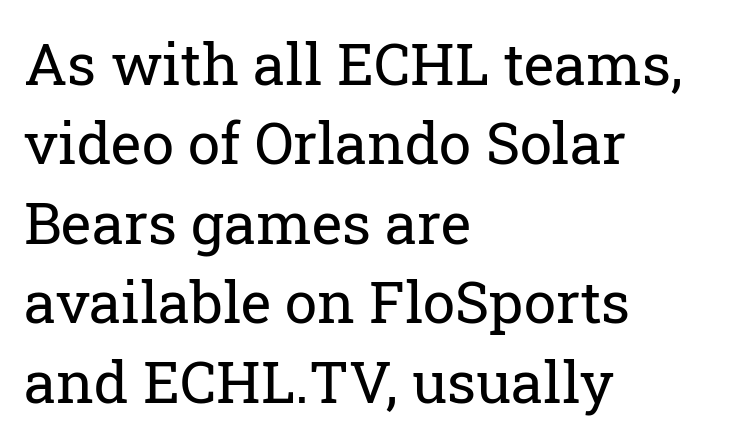
The image shows 58 px regular-weight serif type, upright; set left-aligned, normal line spacing (1.37x), normal letter spacing, not underlined; low stroke contrast and a medium x-height.
